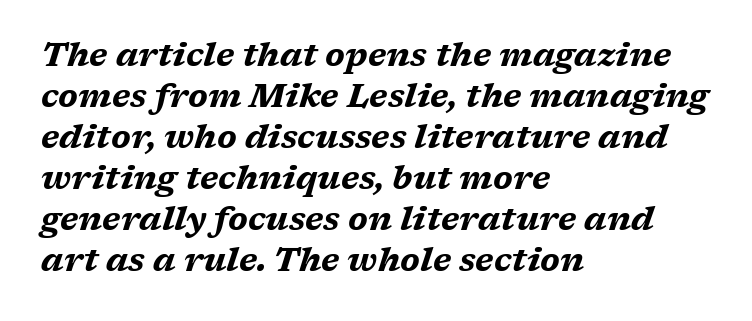
The image shows 33 px bold, wide type, italic (leaning right); set left-aligned, line spacing 1.24x, normal letter spacing, not underlined; medium stroke contrast and a medium x-height.
